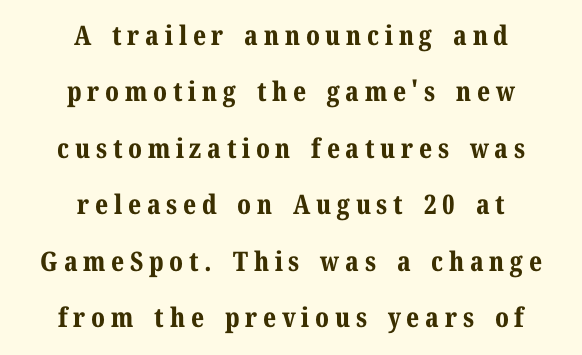
The image shows 27 px bold type, upright; set centered, loose line spacing (2.09x), unusually wide letter spacing (+0.21 em), not underlined.
